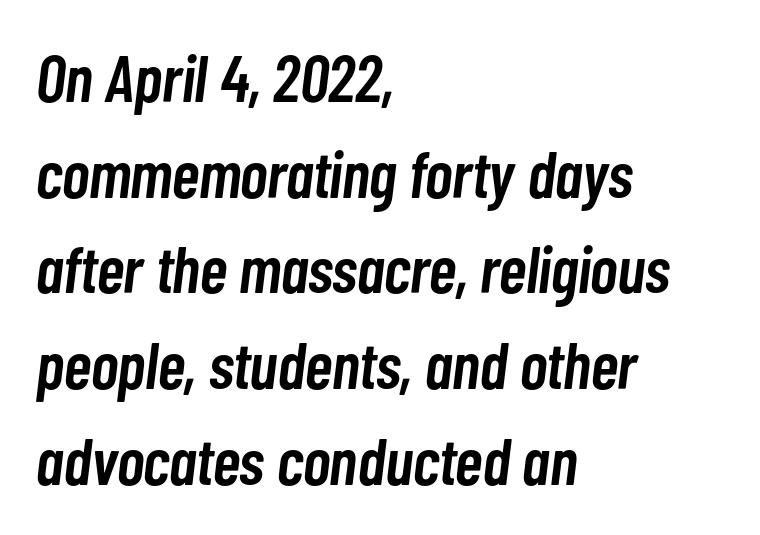
{"italic": "yes", "lean": "right", "slant_degrees": 7, "bold": "semi", "weight": "semibold", "width": "condensed", "stroke_contrast": "low", "x_height": "medium", "monospaced": "no", "underline": "no", "align": "left", "line_spacing": "normal", "line_spacing_ratio": 1.45, "letter_spacing": "normal", "letter_spacing_em": 0.0, "glyph_px": 66}
